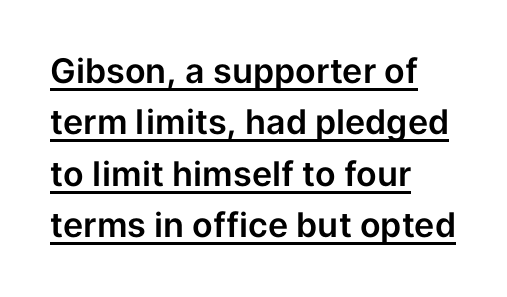
{"serif": "no", "italic": "no", "width": "normal", "stroke_contrast": "low", "x_height": "medium", "monospaced": "no", "underline": "yes", "align": "left", "line_spacing": "normal", "line_spacing_ratio": 1.51, "letter_spacing": "normal", "letter_spacing_em": 0.0, "glyph_px": 34}
